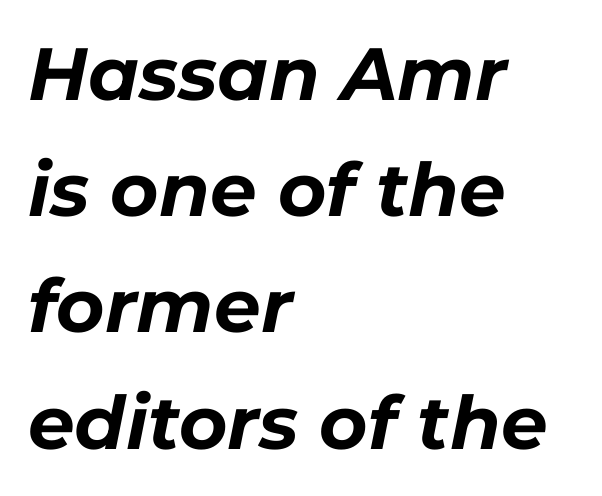
{"italic": "yes", "lean": "right", "slant_degrees": 11, "bold": "yes", "weight": "bold", "width": "normal", "stroke_contrast": "low", "x_height": "medium", "monospaced": "no", "underline": "no", "align": "left", "line_spacing": "normal", "line_spacing_ratio": 1.57, "letter_spacing": "normal", "letter_spacing_em": 0.0, "glyph_px": 74}
